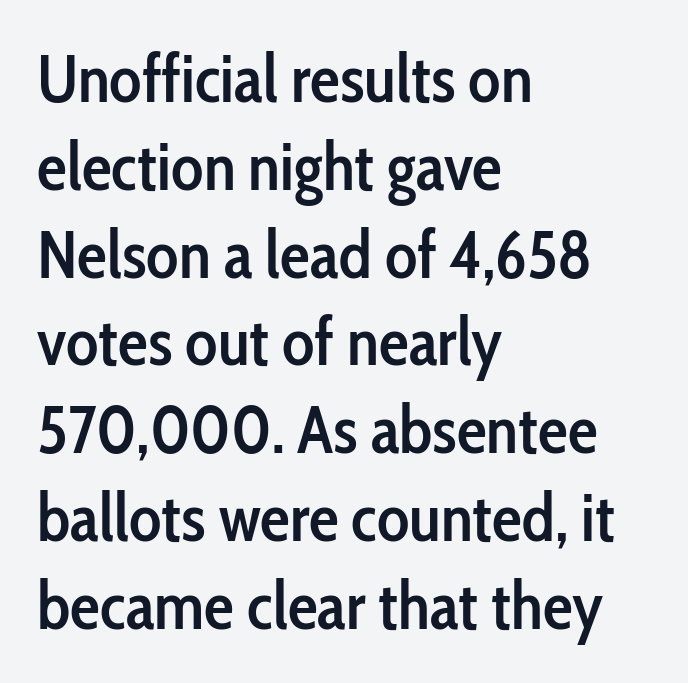
Q: Is the text bold? A: Semi-bold.
Q: Is the text italic (slanted)? A: No, it is upright.
Q: Is the typeface a serif or a sans-serif typeface? A: Sans-serif.
Q: Is the text underlined? A: No.
Q: How is the paragraph aligned? A: Left-aligned.
Q: Is the spacing between letters normal or unusually wide? A: Normal.
Q: Is the spacing between lines tight, normal or loose? A: Normal.
Q: Width (condensed, normal, or wide)? A: Condensed.
Q: Stroke contrast? A: Low.
Q: x-height? A: Medium.
Q: Monospaced? A: No.
